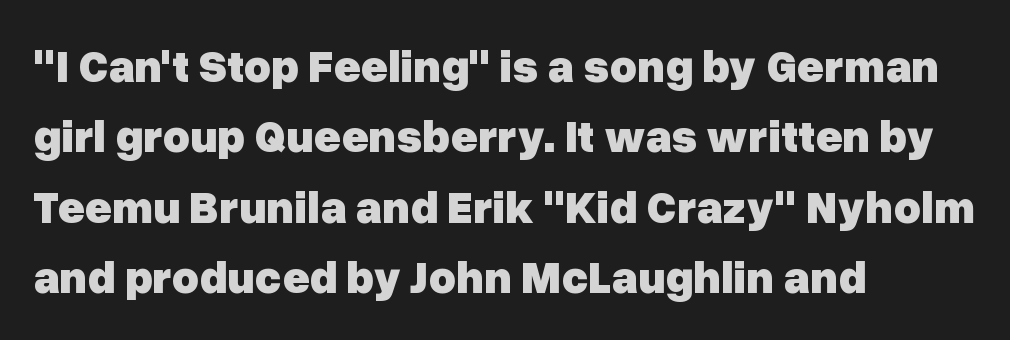
{"serif": "no", "italic": "no", "bold": "yes", "weight": "heavy", "width": "normal", "stroke_contrast": "low", "x_height": "medium", "monospaced": "no", "underline": "no", "align": "left", "line_spacing": "normal", "line_spacing_ratio": 1.53, "letter_spacing": "normal", "letter_spacing_em": 0.0, "glyph_px": 46}
